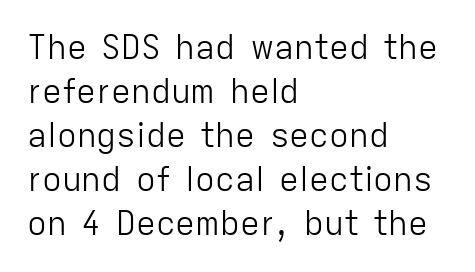
{"serif": "no", "italic": "no", "bold": "no", "weight": "light", "width": "normal", "stroke_contrast": "low", "x_height": "medium", "monospaced": "no", "underline": "no", "align": "left", "line_spacing": "normal", "line_spacing_ratio": 1.33, "letter_spacing": "normal", "letter_spacing_em": 0.0, "glyph_px": 33}
